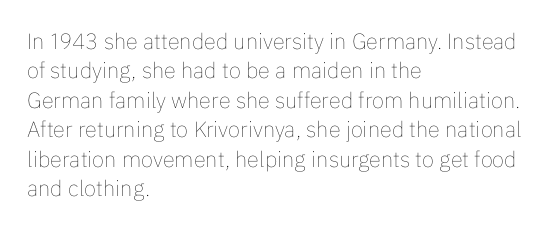
{"italic": "no", "bold": "no", "underline": "no", "align": "left", "line_spacing": "normal", "line_spacing_ratio": 1.34, "letter_spacing": "normal", "letter_spacing_em": 0.0, "glyph_px": 22}
